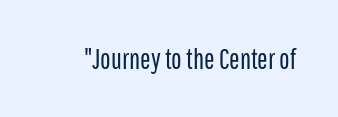
Q: Is the text bold? A: No.
Q: Is the text italic (slanted)? A: No, it is upright.
Q: Is the typeface a serif or a sans-serif typeface? A: Sans-serif.
Q: Is the text underlined? A: No.
Q: Is the spacing between letters normal or unusually wide? A: Normal.
Q: Width (condensed, normal, or wide)? A: Condensed.
Q: Stroke contrast? A: Low.
Q: x-height? A: Medium.
Q: Monospaced? A: No.
